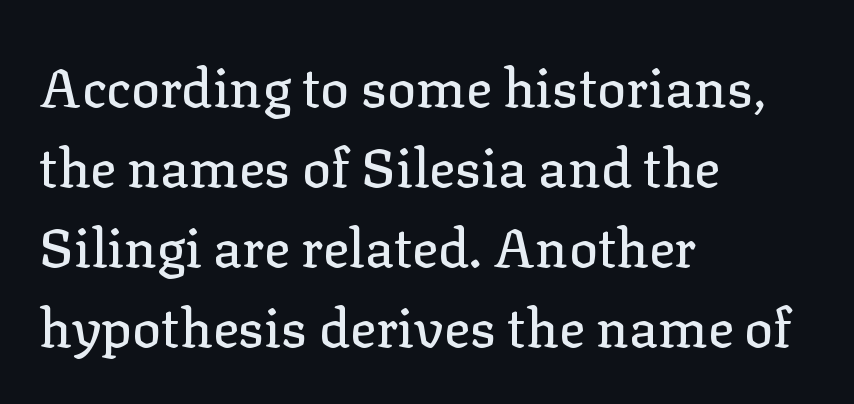
The image shows 54 px serif type, upright; set left-aligned, normal line spacing (1.48x), normal letter spacing, not underlined; low stroke contrast and a medium x-height.
